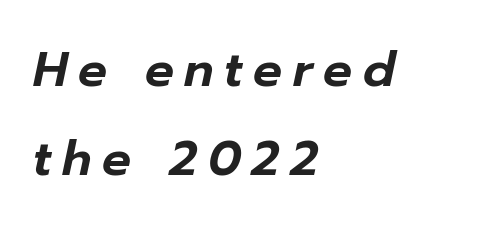
The image shows 48 px text type, italic (leaning right); set left-aligned, line spacing 1.85x, unusually wide letter spacing (+0.22 em), not underlined; low stroke contrast and a medium x-height.
